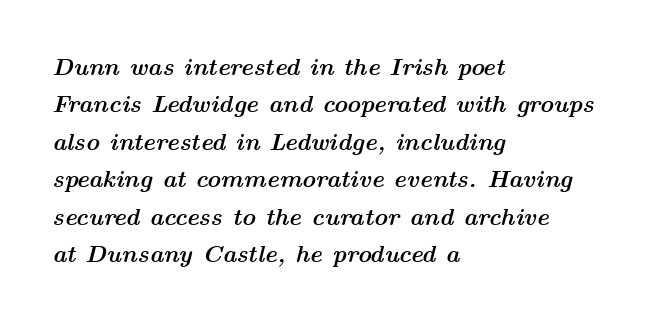
{"italic": "yes", "lean": "right", "slant_degrees": 14, "bold": "yes", "underline": "no", "align": "left", "line_spacing": "normal", "line_spacing_ratio": 1.56, "letter_spacing": "normal", "letter_spacing_em": 0.0, "glyph_px": 24}
